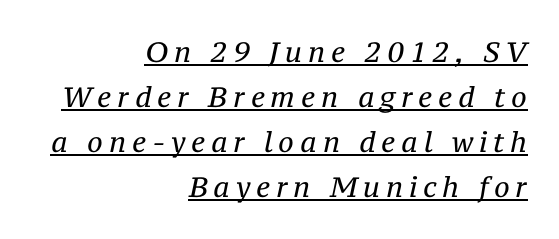
The image shows 28 px regular-weight serif type, italic (leaning right); set right-aligned, normal line spacing (1.61x), unusually wide letter spacing (+0.21 em), underlined; medium stroke contrast and a medium x-height.
